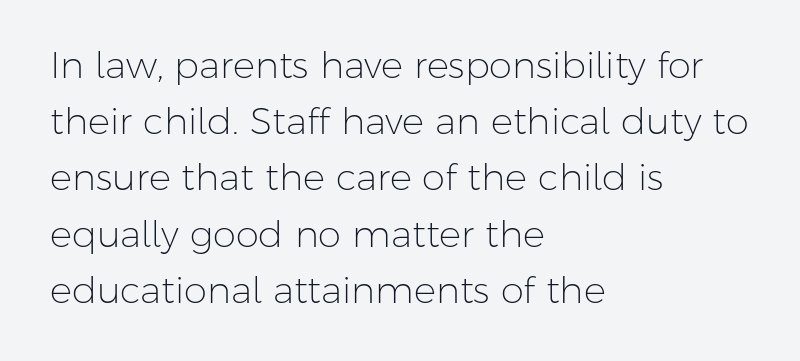
{"serif": "no", "italic": "no", "bold": "no", "weight": "light", "width": "normal", "stroke_contrast": "low", "x_height": "medium", "monospaced": "no", "underline": "no", "align": "left", "line_spacing": "normal", "line_spacing_ratio": 1.52, "letter_spacing": "normal", "letter_spacing_em": 0.0, "glyph_px": 37}
